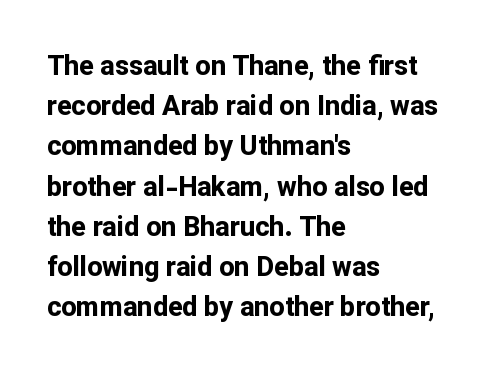
The rag falls on the right side of this text block. The axis of the letterforms is exactly vertical. Descender tails drop into unmarked territory. Inter-character spacing is left at the font's built-in metrics. Heavy, bold letterforms.
